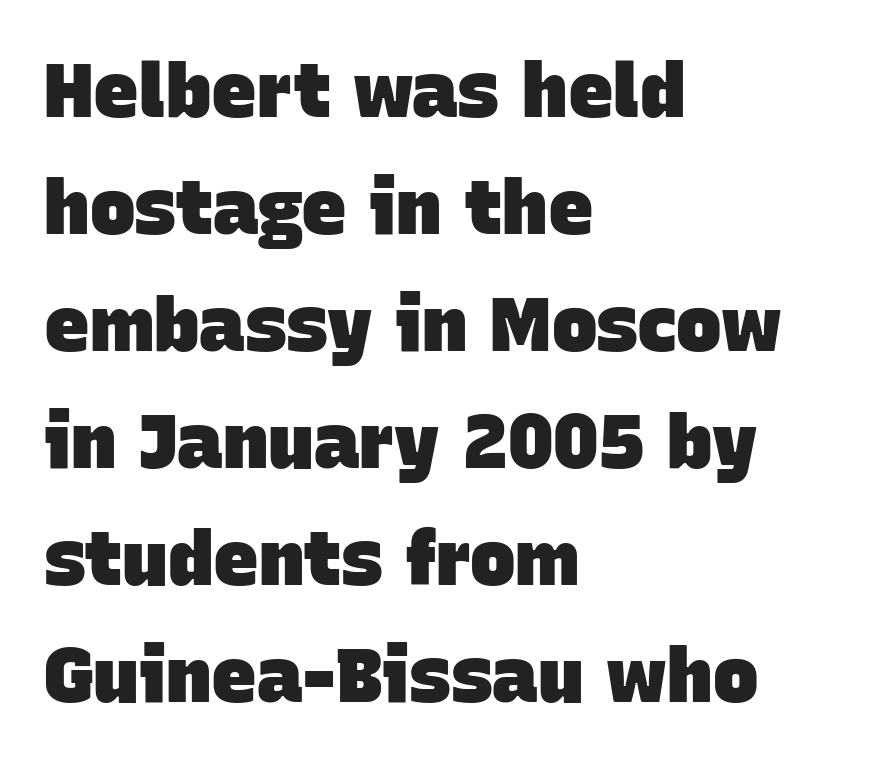
Each letter's strokes conclude bluntly, with no projecting serifs. Descenders hang freely into open space. Look at the tracking — it's just the regular setting, nothing added. The characters look thick and weighty, a clear bold. A typesetter would call this proportional, since set widths differ per character. Leftover space on each line is placed entirely after the last word.
